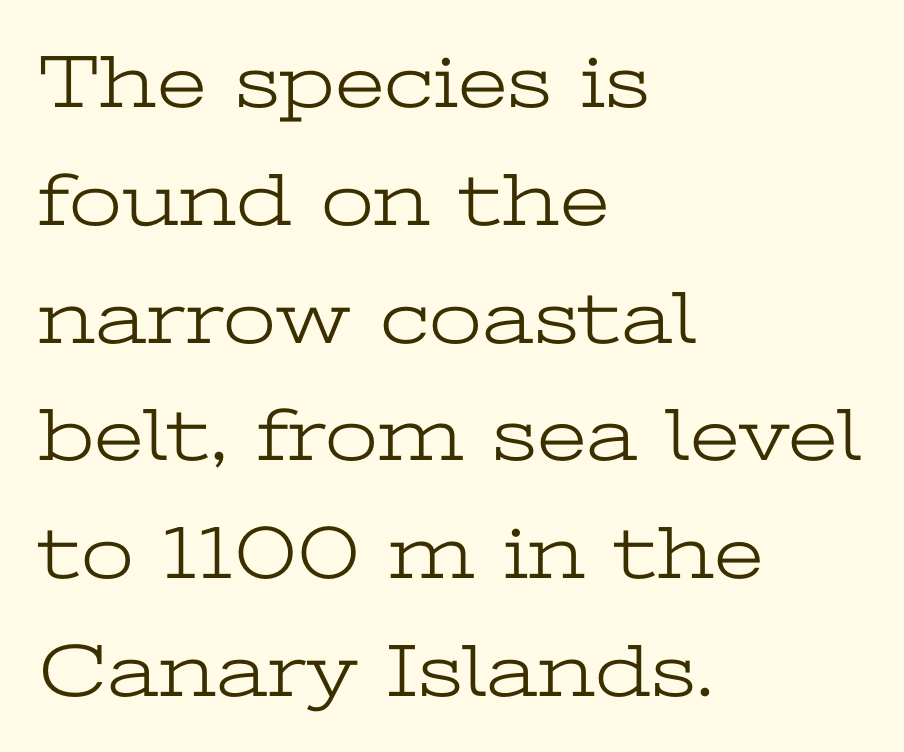
A bare baseline throughout the passage. Varying glyph widths throughout — classic text-font behaviour. Is this a sans? No — the strokes have serifs. The gaps between neighbouring characters are ordinary and unremarkable.
